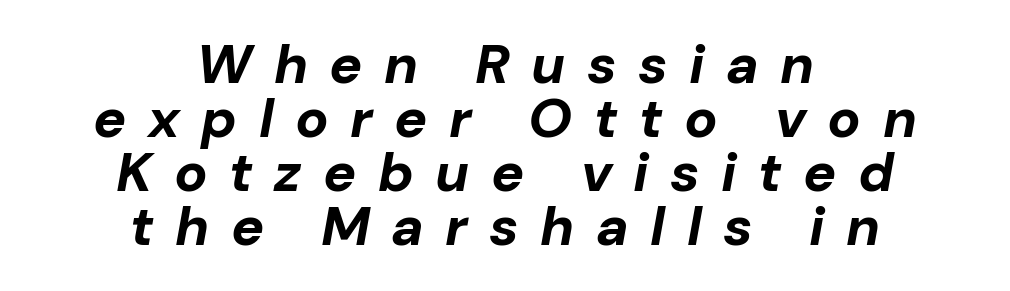
This rendering widens character spacing well past its baseline value. The typesetter chose a symmetrical, centered arrangement here. The letters advance in unequal steps, a hallmark of proportional type. The gap between lines stays unmarked.
